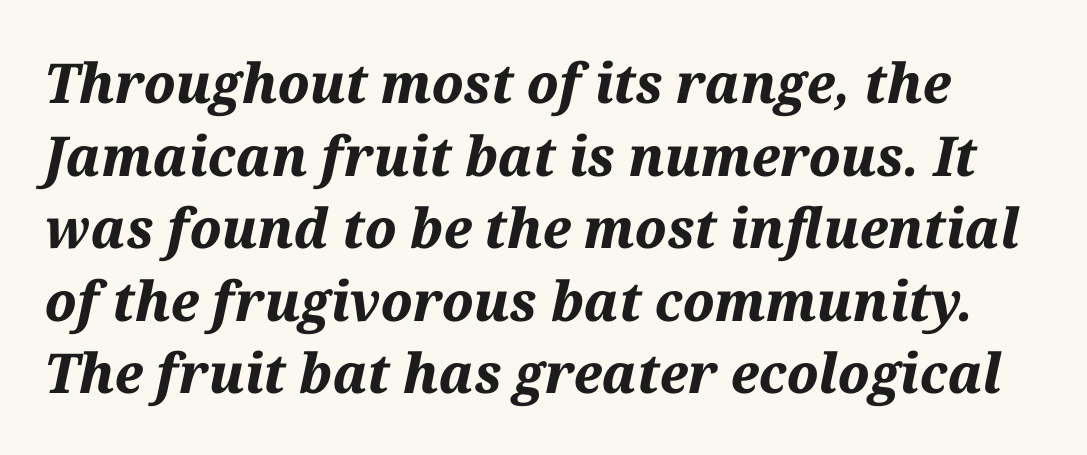
Looking at the ascenders, they clearly lean. Spacing verdict: proportional, widths tailored to each character. The strip under each line holds only bare page. One glance says typical: line gaps are just what's usual.
